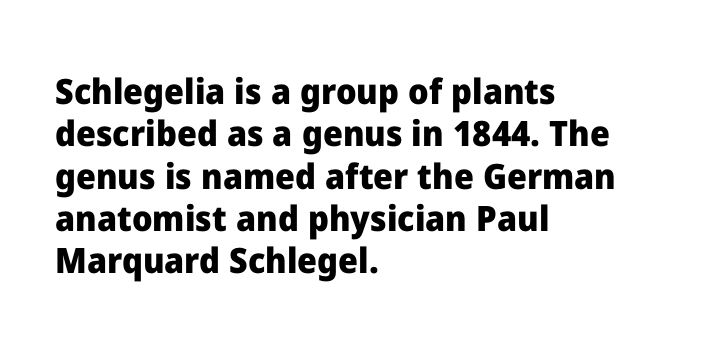
{"serif": "no", "italic": "no", "bold": "yes", "weight": "heavy", "width": "normal", "stroke_contrast": "low", "x_height": "medium", "monospaced": "no", "underline": "no", "align": "left", "line_spacing_ratio": 1.21, "letter_spacing": "normal", "letter_spacing_em": 0.0, "glyph_px": 35}
